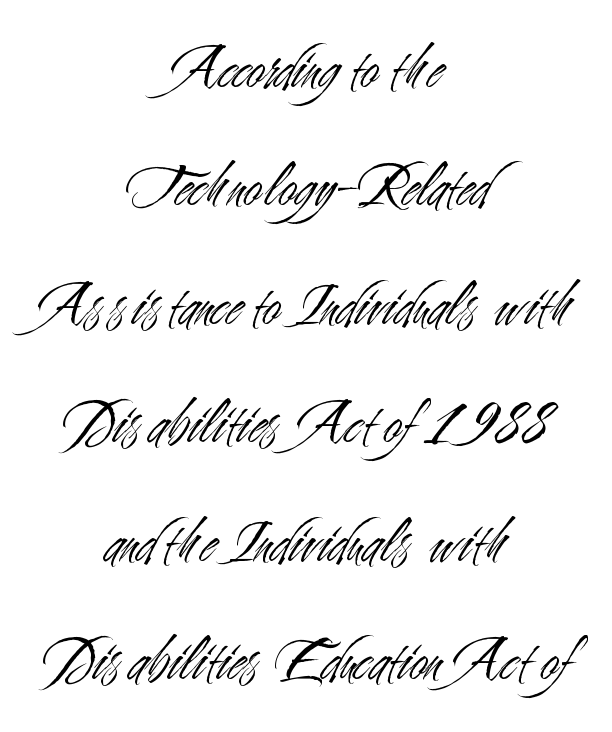
The letters sit at their default tracking, neither squeezed nor spread. Check the space under the baseline: it is left empty. The passage is arranged like a title page — every line centered. Stroke thickness stays within the range of a standard reading face or lighter. Grotesque or geometric, the face here clearly has no serifs.
